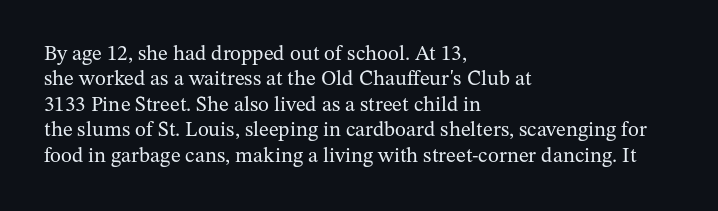
The image shows 21 px text type, upright; set left-aligned, line spacing 1.21x, normal letter spacing, not underlined.
